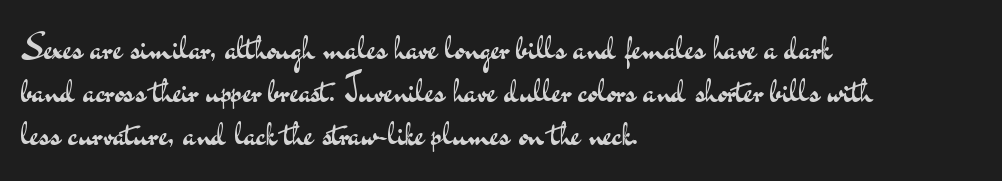
The passage shown is typeset with a sans-serif family. Left-aligned paragraph, ragged on the right. Descenders hang freely into open space. Is the type heavy? It reads as light-to-regular instead. Proportional: the letters do not fall into vertical columns.
